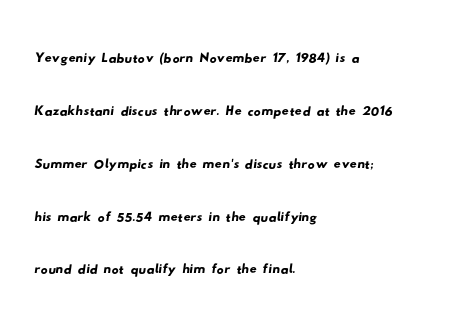
The image shows 35 px wide sans-serif type; set left-aligned, normal line spacing (1.51x), normal letter spacing, not underlined; low stroke contrast and a small x-height.
